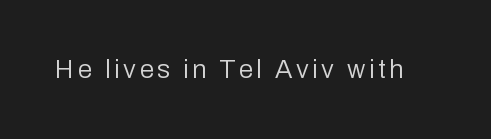
Q: Is the text bold? A: No.
Q: Is the text italic (slanted)? A: No, it is upright.
Q: Is the text underlined? A: No.
